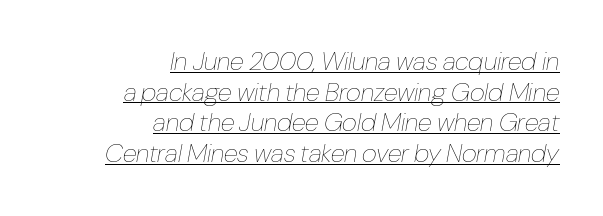
Q: Is the text bold? A: No.
Q: Is the text italic (slanted)? A: Yes, it leans right by about 10 degrees.
Q: Is the text underlined? A: Yes.
Q: How is the paragraph aligned? A: Right-aligned.
Q: Is the spacing between letters normal or unusually wide? A: Normal.
